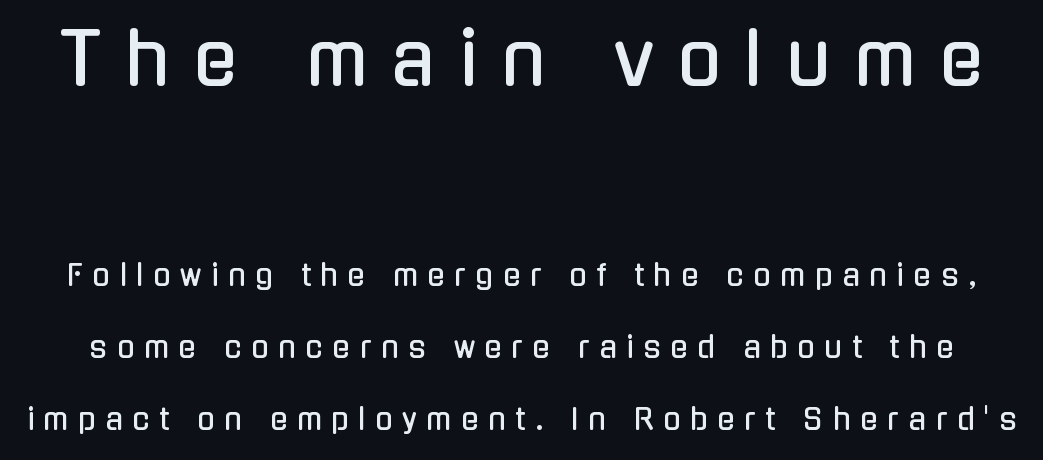
The image shows 72 px condensed sans-serif type, upright; set loose line spacing (2.49x), unusually wide letter spacing (+0.33 em), not underlined; the first (top) block is 2.48x larger; low stroke contrast and a medium x-height.
